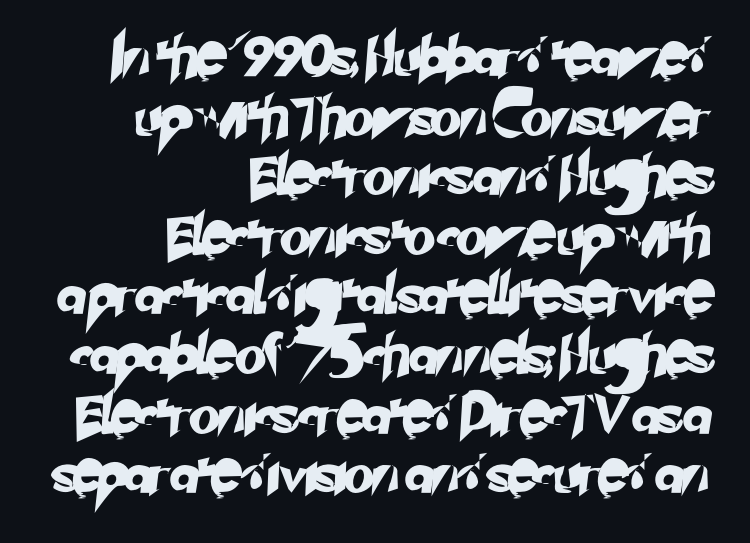
Q: Is the typeface a serif or a sans-serif typeface? A: Sans-serif.
Q: Is the text underlined? A: No.
Q: How is the paragraph aligned? A: Right-aligned.
Q: Is the spacing between letters normal or unusually wide? A: Normal.
Q: Is the spacing between lines tight, normal or loose? A: Normal.
Q: Width (condensed, normal, or wide)? A: Normal.
Q: Stroke contrast? A: Low.
Q: x-height? A: Small.
Q: Monospaced? A: No.
